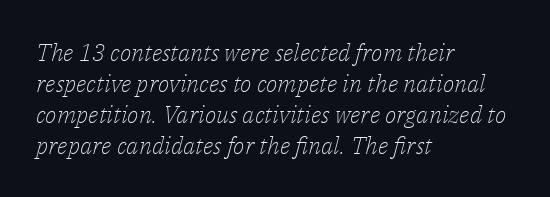
Q: Is the text bold? A: No.
Q: Is the text italic (slanted)? A: Yes, it leans right by about 14 degrees.
Q: Is the text underlined? A: No.
Q: How is the paragraph aligned? A: Left-aligned.
Q: Is the spacing between letters normal or unusually wide? A: Normal.
Q: Is the spacing between lines tight, normal or loose? A: Normal.
